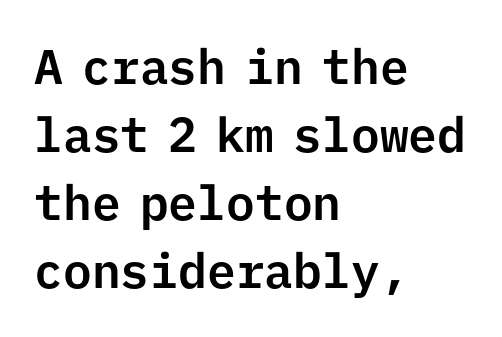
{"serif": "no", "italic": "no", "width": "normal", "stroke_contrast": "low", "x_height": "medium", "monospaced": "yes", "underline": "no", "align": "left", "line_spacing": "normal", "line_spacing_ratio": 1.42, "letter_spacing": "normal", "letter_spacing_em": 0.0, "glyph_px": 48}
